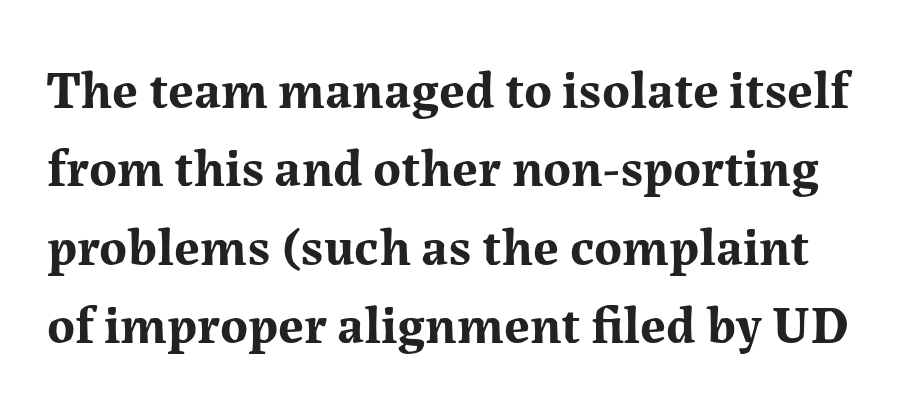
Q: Is the text bold? A: Yes.
Q: Is the text italic (slanted)? A: No, it is upright.
Q: Is the typeface a serif or a sans-serif typeface? A: Serif.
Q: Is the text underlined? A: No.
Q: Is the spacing between letters normal or unusually wide? A: Normal.
Q: Is the spacing between lines tight, normal or loose? A: Normal.
Q: Width (condensed, normal, or wide)? A: Normal.
Q: Stroke contrast? A: Medium.
Q: x-height? A: Medium.
Q: Monospaced? A: No.
